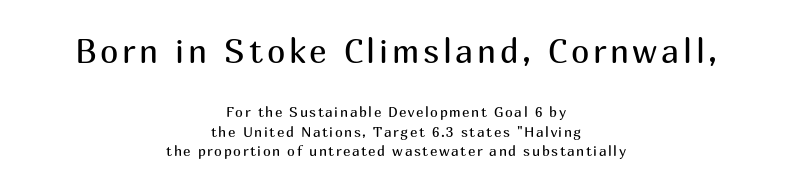
{"serif": "no", "italic": "no", "bold": "no", "weight": "regular", "width": "normal", "stroke_contrast": "medium", "x_height": "medium", "monospaced": "no", "underline": "no", "align": "center", "line_spacing": "normal", "line_spacing_ratio": 1.41, "larger_block": "first", "size_ratio": 2.36, "glyph_px": 33}
